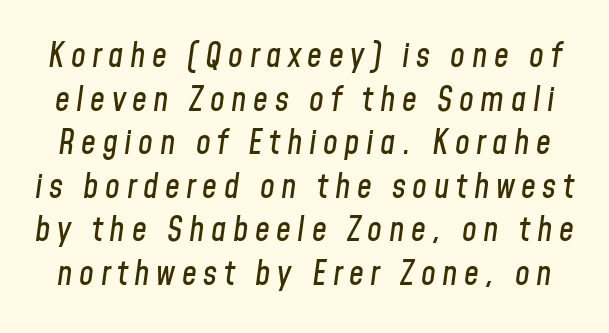
When letters slant like this, we call the style italic. Evenly set lines give the paragraph a standard silhouette. Varying glyph widths throughout — classic text-font behaviour. A clean baseline with only descenders dipping below it. Does extra space separate the letters? Yes, quite a lot of it.
